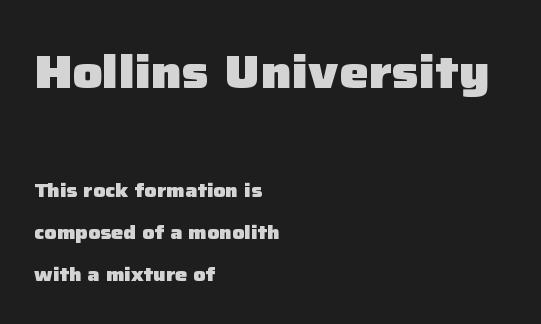
Q: Is the text bold? A: Yes.
Q: Is the text italic (slanted)? A: No, it is upright.
Q: Is the typeface a serif or a sans-serif typeface? A: Sans-serif.
Q: Is the text underlined? A: No.
Q: How is the paragraph aligned? A: Left-aligned.
Q: Is the spacing between letters normal or unusually wide? A: Normal.
Q: Is the spacing between lines tight, normal or loose? A: Loose.
Q: Which block of text is set in a larger size, the first (top) or the second (bottom)? A: The first (top) one.
Q: Width (condensed, normal, or wide)? A: Normal.
Q: Stroke contrast? A: Low.
Q: x-height? A: Medium.
Q: Monospaced? A: No.
